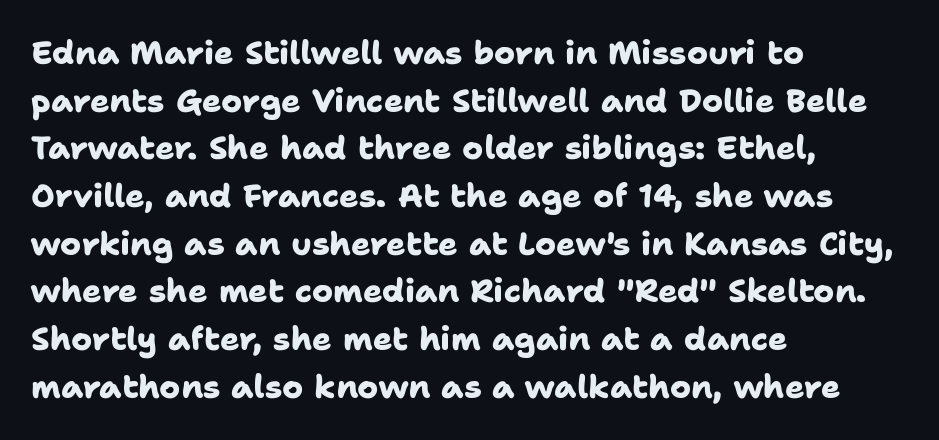
Q: Is the text bold? A: Yes.
Q: Is the typeface a serif or a sans-serif typeface? A: Sans-serif.
Q: Is the text underlined? A: No.
Q: How is the paragraph aligned? A: Left-aligned.
Q: Is the spacing between letters normal or unusually wide? A: Normal.
Q: Is the spacing between lines tight, normal or loose? A: Normal.
Q: Width (condensed, normal, or wide)? A: Normal.
Q: Stroke contrast? A: Low.
Q: x-height? A: Medium.
Q: Monospaced? A: No.
